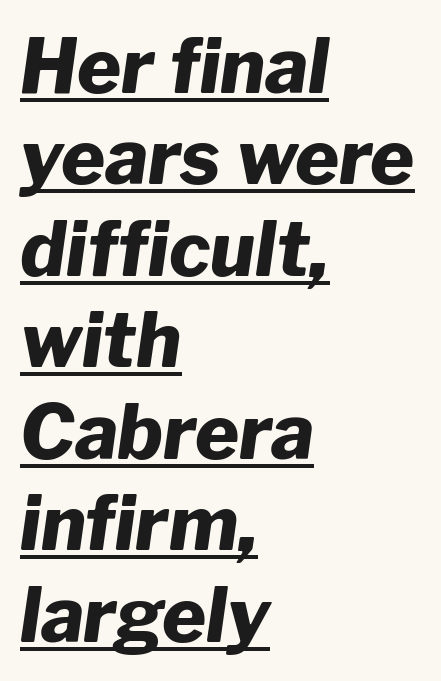
The image shows 75 px heavy type, italic (leaning right); set left-aligned, line spacing 1.22x, normal letter spacing, underlined; low stroke contrast and a medium x-height.
